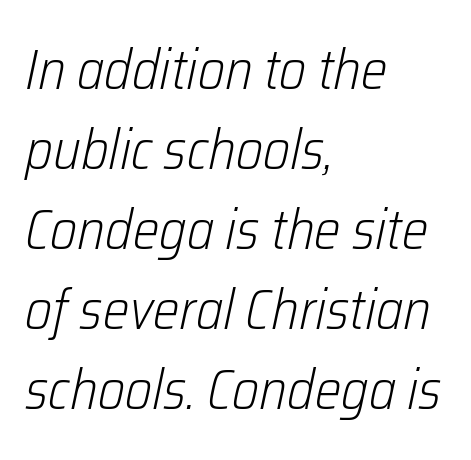
{"italic": "yes", "lean": "right", "slant_degrees": 12, "bold": "no", "weight": "light", "width": "condensed", "stroke_contrast": "low", "x_height": "medium", "monospaced": "no", "underline": "no", "align": "left", "line_spacing": "normal", "line_spacing_ratio": 1.43, "letter_spacing": "normal", "letter_spacing_em": 0.0, "glyph_px": 56}
